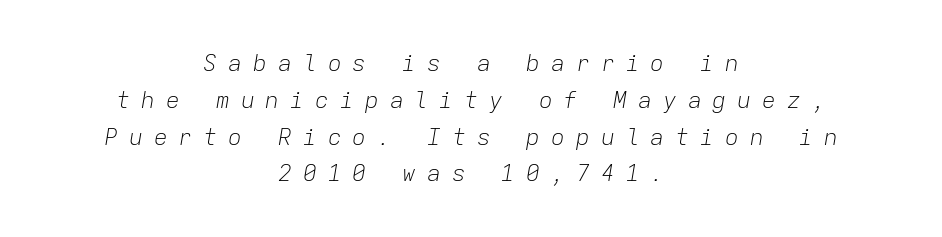
Spacing between characters has been opened up far beyond the box default. In terms of leading, this rendering sits right in the middle. Is the stroke heavy? The answer is a plain regular-or-lighter. The face used here has a pronounced slope to its letters.
